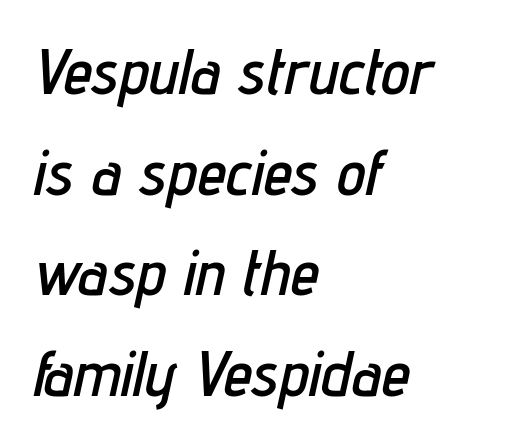
If you drew a line through each stem, it would be angled. What's the leading like? Ordinary, nothing unusual. The gap between lines stays unmarked. The tracking reads as untouched default to a designer's eye.
